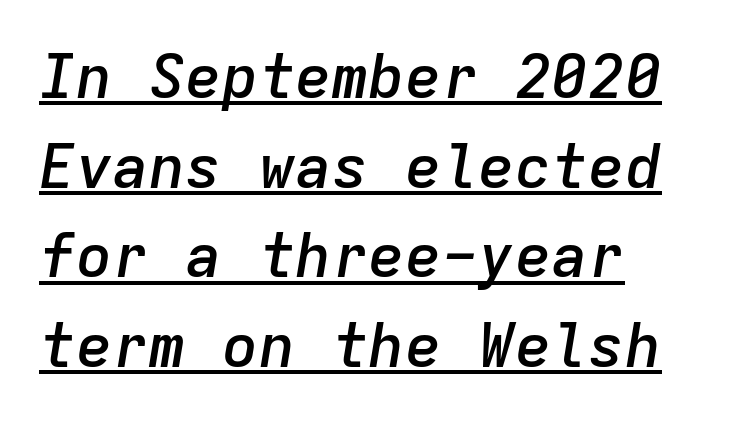
Q: Is the text bold? A: Semi-bold.
Q: Is the text italic (slanted)? A: Yes, it leans right by about 9 degrees.
Q: Is the text underlined? A: Yes.
Q: How is the paragraph aligned? A: Left-aligned.
Q: Is the spacing between letters normal or unusually wide? A: Normal.
Q: Is the spacing between lines tight, normal or loose? A: Normal.
Q: Width (condensed, normal, or wide)? A: Normal.
Q: Stroke contrast? A: Low.
Q: x-height? A: Medium.
Q: Monospaced? A: Yes.
